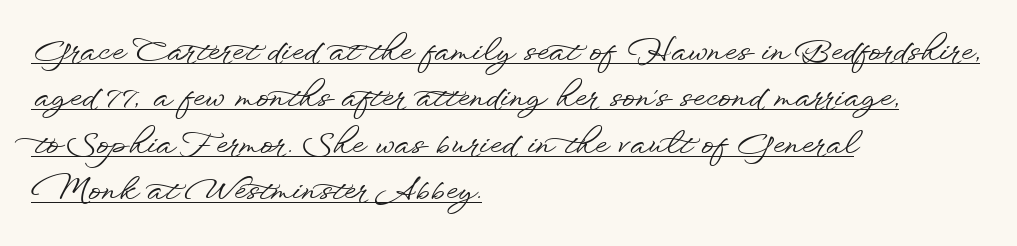
The image shows 31 px wide sans-serif type; set left-aligned, normal line spacing (1.5x), normal letter spacing, underlined; low stroke contrast and a small x-height.
